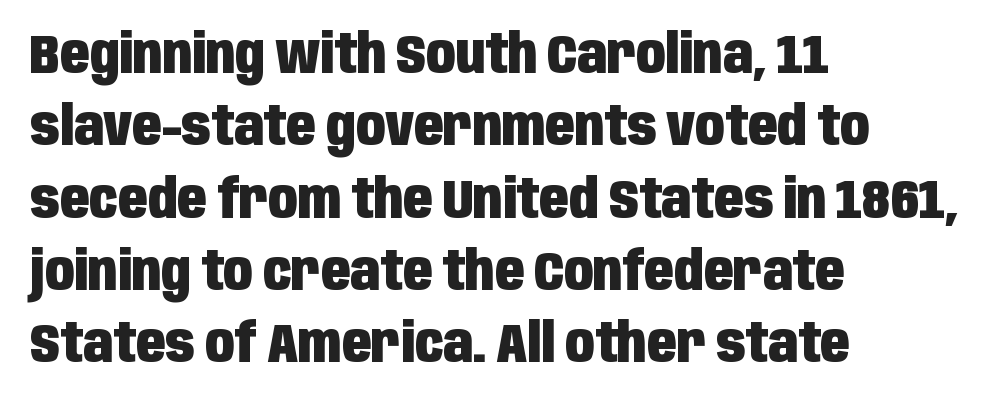
Q: Is the text bold? A: Yes.
Q: Is the text italic (slanted)? A: No, it is upright.
Q: Is the typeface a serif or a sans-serif typeface? A: Sans-serif.
Q: Is the text underlined? A: No.
Q: How is the paragraph aligned? A: Left-aligned.
Q: Is the spacing between letters normal or unusually wide? A: Normal.
Q: Is the spacing between lines tight, normal or loose? A: Normal.
Q: Width (condensed, normal, or wide)? A: Condensed.
Q: Stroke contrast? A: Low.
Q: x-height? A: Large.
Q: Monospaced? A: No.
